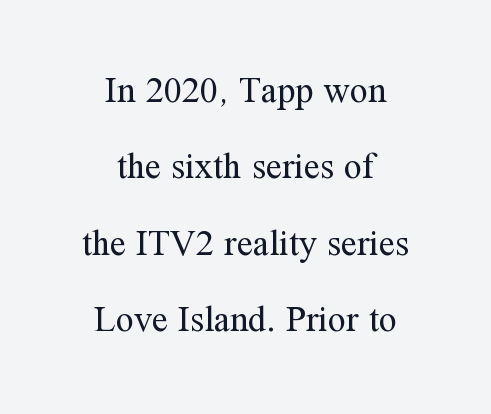
Q: Is the text bold? A: No.
Q: Is the text italic (slanted)? A: No, it is upright.
Q: Is the typeface a serif or a sans-serif typeface? A: Serif.
Q: Is the text underlined? A: No.
Q: How is the paragraph aligned? A: Centered.
Q: Is the spacing between letters normal or unusually wide? A: Normal.
Q: Is the spacing between lines tight, normal or loose? A: Loose.
Q: Width (condensed, normal, or wide)? A: Normal.
Q: Stroke contrast? A: Medium.
Q: x-height? A: Medium.
Q: Monospaced? A: No.
